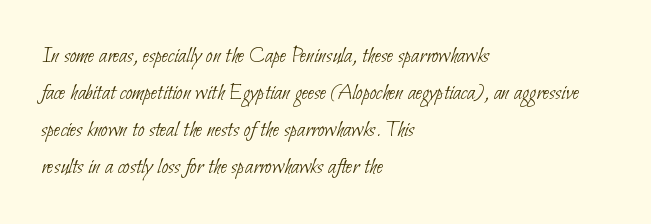
The image shows 24 px text type; set left-aligned, normal line spacing (1.54x), normal letter spacing, not underlined.
